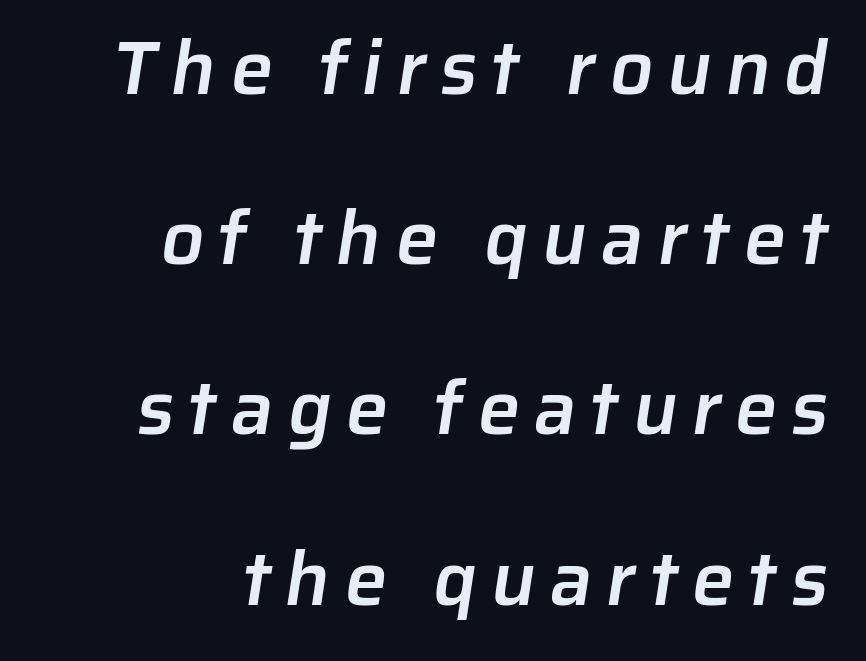
If you drew a ruler down the right edge, every line would touch it. Is this a fixed-width face? No — the glyphs have proportional, varying widths. The block of text is sparse from top to bottom, with ample space between rows. The strip under each line holds only bare page. The letters are semibold — heavier than regular but short of a full bold. This sample uses a sans-serif face.
